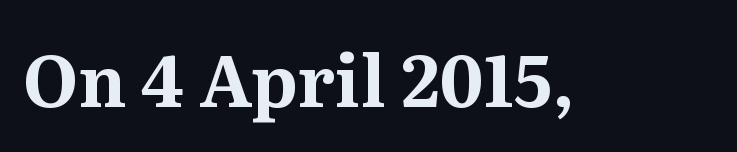
The image shows 71 px bold serif type, upright; set normal letter spacing, not underlined; medium stroke contrast and a medium x-height.
